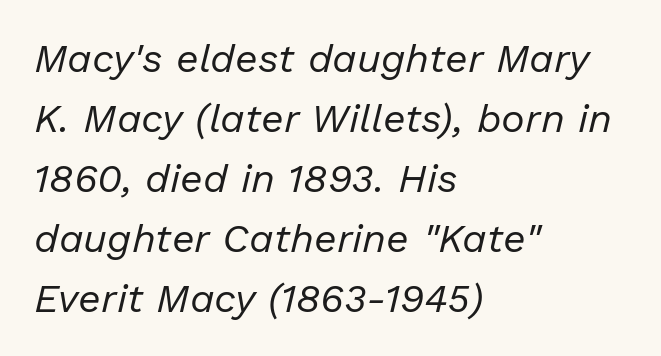
Q: Is the text bold? A: No.
Q: Is the text italic (slanted)? A: Yes, it leans right by about 13 degrees.
Q: Is the text underlined? A: No.
Q: How is the paragraph aligned? A: Left-aligned.
Q: Is the spacing between letters normal or unusually wide? A: Normal.
Q: Is the spacing between lines tight, normal or loose? A: Normal.
Q: Width (condensed, normal, or wide)? A: Normal.
Q: Stroke contrast? A: Low.
Q: x-height? A: Medium.
Q: Monospaced? A: No.
